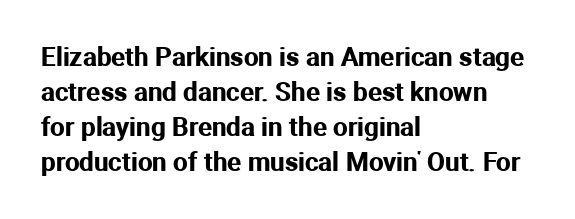
The image shows 26 px text type, upright; set left-aligned, normal line spacing (1.34x), normal letter spacing, not underlined.
